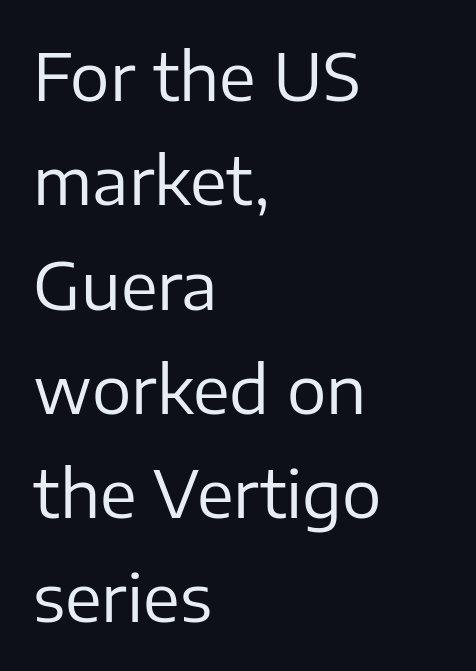
The text was rendered using a sans face with plain stroke endings. Weight: regular or lighter. The letters stand upright; this is a roman face. The compositor pushed each line to the left boundary. These lines keep a tight, regular rhythm from letter to letter.
